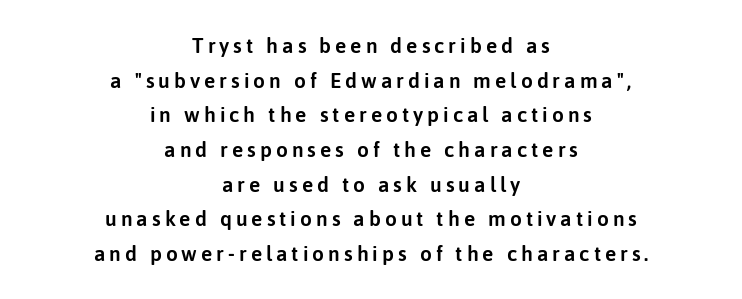
Q: Is the text italic (slanted)? A: No, it is upright.
Q: Is the text underlined? A: No.
Q: How is the paragraph aligned? A: Centered.
Q: Is the spacing between lines tight, normal or loose? A: Normal.
